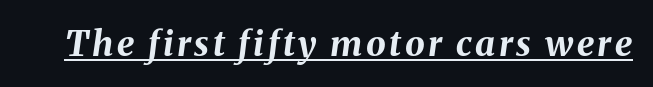
The image shows 35 px bold type, italic (leaning right); set underlined; medium stroke contrast and a medium x-height.
